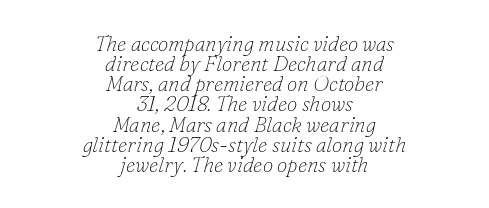
{"italic": "yes", "lean": "right", "slant_degrees": 16, "bold": "no", "underline": "no", "align": "center", "line_spacing": "tight", "line_spacing_ratio": 0.96, "letter_spacing": "normal", "letter_spacing_em": 0.0, "glyph_px": 21}
